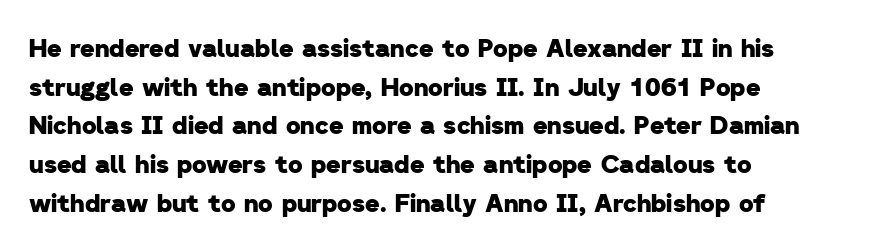
{"bold": "yes", "underline": "no", "align": "left", "line_spacing": "normal", "line_spacing_ratio": 1.55, "letter_spacing": "normal", "letter_spacing_em": 0.0, "glyph_px": 25}
